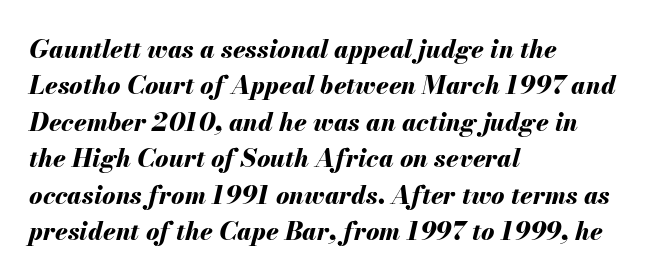
Q: Is the text bold? A: Yes.
Q: Is the text italic (slanted)? A: Yes, it leans right by about 13 degrees.
Q: Is the text underlined? A: No.
Q: How is the paragraph aligned? A: Left-aligned.
Q: Is the spacing between letters normal or unusually wide? A: Normal.
Q: Is the spacing between lines tight, normal or loose? A: Normal.
